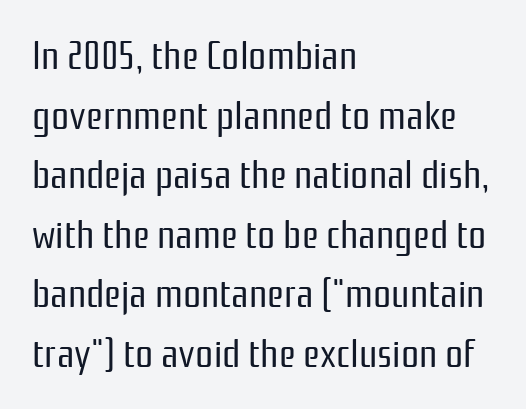
The image shows 40 px regular-weight, condensed sans-serif type, upright; set left-aligned, normal line spacing (1.49x), normal letter spacing, not underlined; low stroke contrast and a medium x-height.
